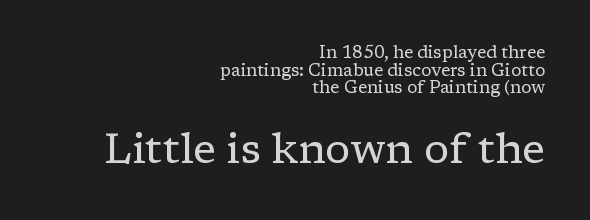
One-word summary of the alignment: right. The second block has been scaled up relative to the first. Varying glyph widths throughout — classic text-font behaviour. What's the leading like? Squeezed, with rows nearly overlapping. Descenders hang freely into open space. These lines are composed in type with serifs.
